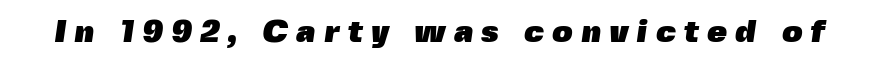
{"serif": "no", "bold": "yes", "weight": "heavy", "width": "normal", "x_height": "medium", "monospaced": "no", "underline": "no", "letter_spacing": "wide", "letter_spacing_em": 0.25, "glyph_px": 32}
